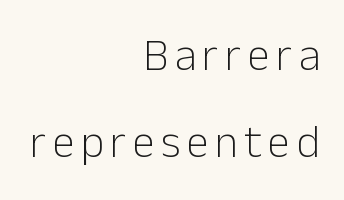
{"serif": "no", "italic": "no", "bold": "no", "weight": "light", "width": "normal", "stroke_contrast": "low", "x_height": "medium", "monospaced": "no", "underline": "no", "align": "right", "line_spacing": "loose", "line_spacing_ratio": 1.93, "glyph_px": 45}
